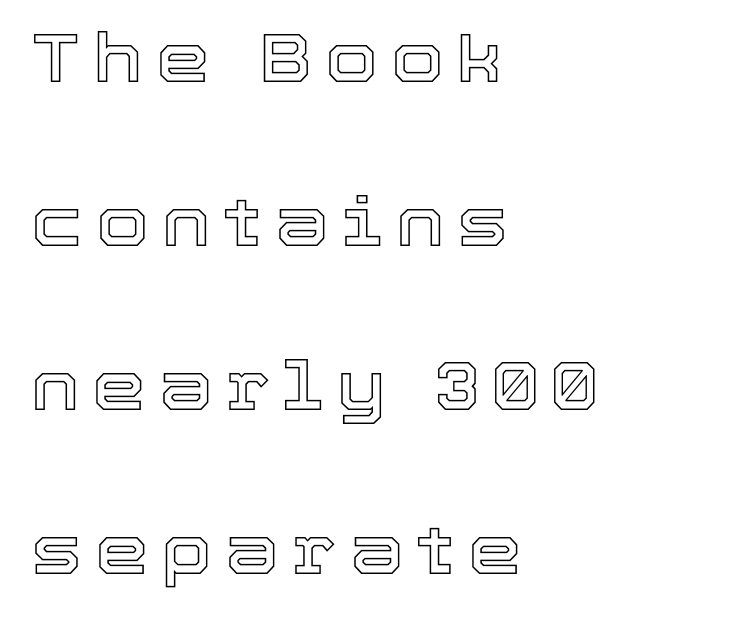
{"italic": "no", "width": "normal", "x_height": "medium", "monospaced": "no", "underline": "no", "align": "left", "line_spacing": "loose", "line_spacing_ratio": 2.41, "glyph_px": 68}
